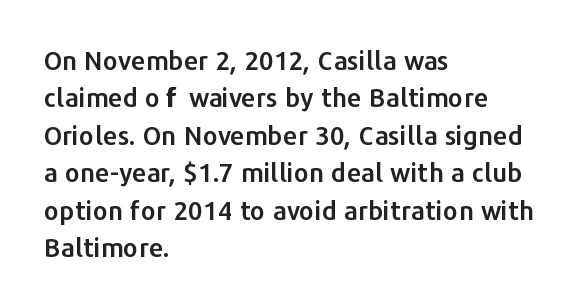
Q: Is the text italic (slanted)? A: No, it is upright.
Q: Is the text underlined? A: No.
Q: How is the paragraph aligned? A: Left-aligned.
Q: Is the spacing between letters normal or unusually wide? A: Normal.
Q: Is the spacing between lines tight, normal or loose? A: Normal.
